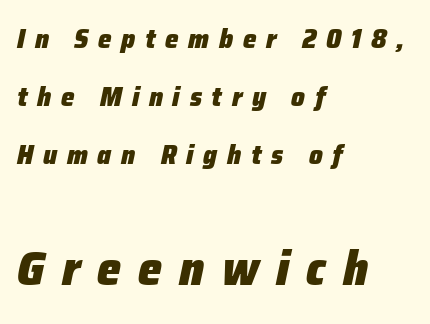
The image shows 48 px heavy type, italic (leaning right); set left-aligned, loose line spacing (2.15x), unusually wide letter spacing (+0.36 em), not underlined; the second (bottom) block is 1.78x larger; low stroke contrast and a medium x-height.
